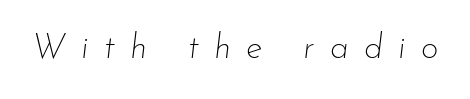
Q: Is the text bold? A: No.
Q: Is the text italic (slanted)? A: Yes, it leans right by about 7 degrees.
Q: Is the text underlined? A: No.
Q: Is the spacing between letters normal or unusually wide? A: Unusually wide.
Q: Width (condensed, normal, or wide)? A: Normal.
Q: Stroke contrast? A: Low.
Q: x-height? A: Small.
Q: Monospaced? A: No.
